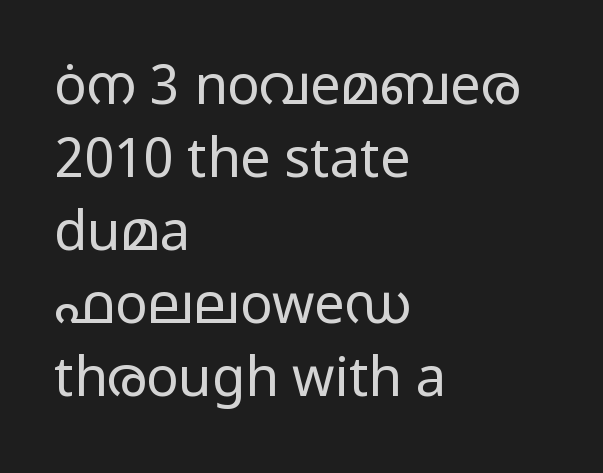
Serif or sans? Sans — the stroke terminals are bare. Proportional: the letters do not fall into vertical columns. The space beneath each line is pristine and unruled. Counters stay open thanks to moderate or lighter strokes. Upright lettering throughout.
